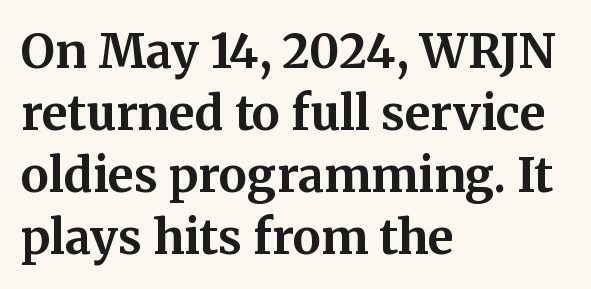
Q: Is the text bold? A: Yes.
Q: Is the text italic (slanted)? A: No, it is upright.
Q: Is the typeface a serif or a sans-serif typeface? A: Serif.
Q: Is the text underlined? A: No.
Q: How is the paragraph aligned? A: Left-aligned.
Q: Is the spacing between letters normal or unusually wide? A: Normal.
Q: Is the spacing between lines tight, normal or loose? A: Normal.
Q: Width (condensed, normal, or wide)? A: Normal.
Q: Stroke contrast? A: Medium.
Q: x-height? A: Medium.
Q: Monospaced? A: No.
